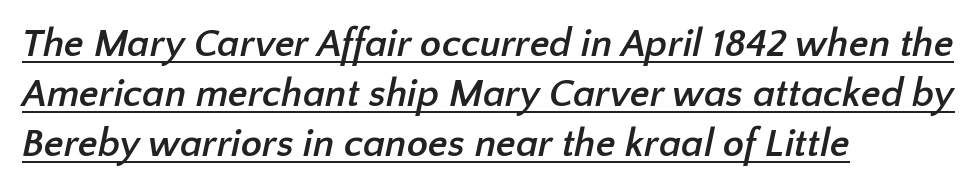
{"serif": "no", "bold": "yes", "weight": "semibold", "width": "normal", "stroke_contrast": "low", "x_height": "medium", "monospaced": "no", "underline": "yes", "align": "left", "line_spacing": "normal", "line_spacing_ratio": 1.28, "letter_spacing": "normal", "letter_spacing_em": 0.0, "glyph_px": 39}
